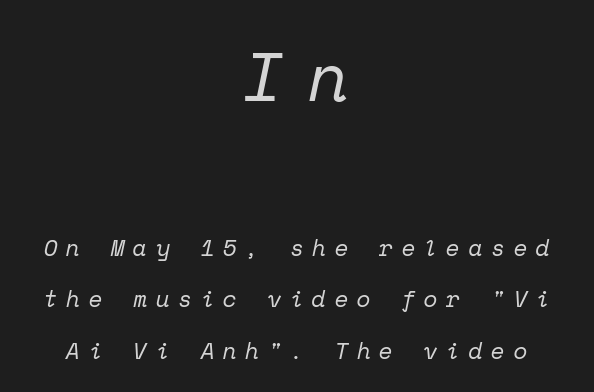
Q: Is the text bold? A: No.
Q: Is the text italic (slanted)? A: Yes, it leans right by about 12 degrees.
Q: Is the typeface a serif or a sans-serif typeface? A: Serif.
Q: Is the text underlined? A: No.
Q: How is the paragraph aligned? A: Centered.
Q: Is the spacing between letters normal or unusually wide? A: Unusually wide.
Q: Is the spacing between lines tight, normal or loose? A: Loose.
Q: Which block of text is set in a larger size, the first (top) or the second (bottom)? A: The first (top) one.
Q: Width (condensed, normal, or wide)? A: Normal.
Q: Stroke contrast? A: Low.
Q: x-height? A: Medium.
Q: Monospaced? A: Yes.
